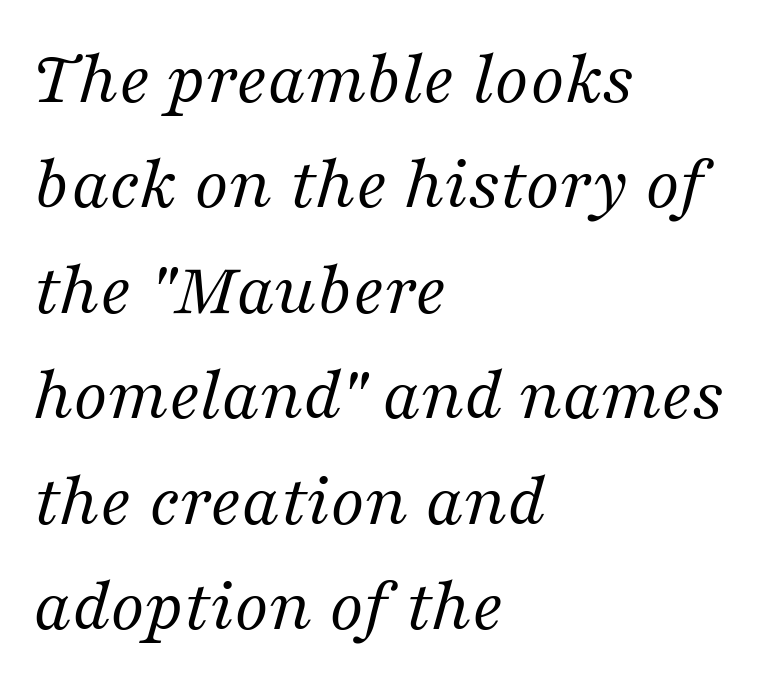
{"serif": "yes", "italic": "yes", "lean": "right", "slant_degrees": 16, "bold": "no", "weight": "regular", "width": "normal", "stroke_contrast": "medium", "x_height": "medium", "monospaced": "no", "underline": "no", "align": "left", "line_spacing": "normal", "line_spacing_ratio": 1.37, "letter_spacing": "normal", "letter_spacing_em": 0.0, "glyph_px": 77}
